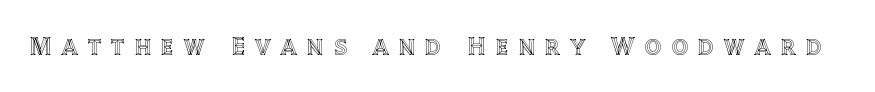
Q: Is the text italic (slanted)? A: No, it is upright.
Q: Is the text underlined? A: No.
Q: Is the spacing between letters normal or unusually wide? A: Unusually wide.
